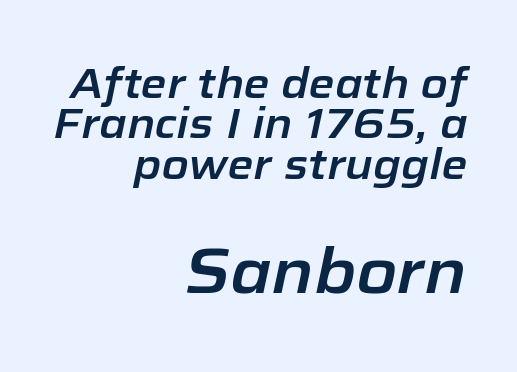
{"italic": "yes", "lean": "right", "slant_degrees": 12, "width": "normal", "stroke_contrast": "low", "x_height": "medium", "monospaced": "no", "underline": "no", "align": "right", "line_spacing": "tight", "line_spacing_ratio": 0.96, "letter_spacing": "normal", "letter_spacing_em": 0.0, "larger_block": "second", "size_ratio": 1.5, "glyph_px": 63}
